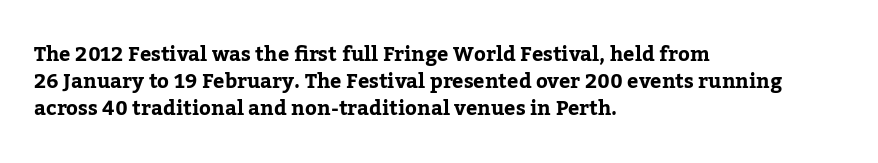
The image shows 20 px bold type, upright; set left-aligned, normal line spacing (1.35x), normal letter spacing, not underlined.
